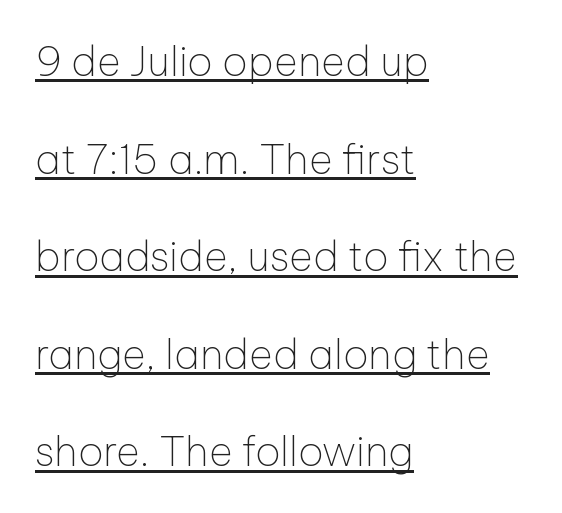
Underlining? Definitely there. The passage shown is not bold in any degree. Do the letters lean? They stand straight. The letterforms sit shoulder to shoulder at normal distance. You could not count columns in this text — the font is proportionally spaced. This sample is left-justified, so line endings fall wherever the words run out.
